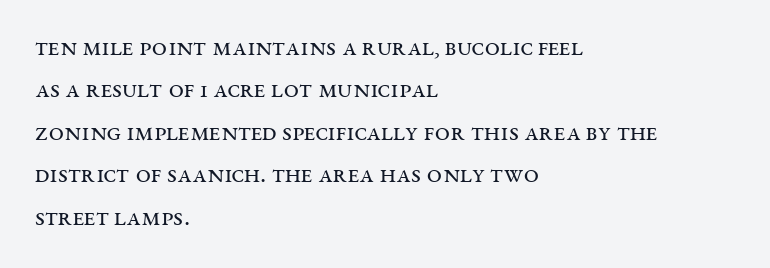
Q: Is the text bold? A: No.
Q: Is the text italic (slanted)? A: No, it is upright.
Q: Is the text underlined? A: No.
Q: How is the paragraph aligned? A: Left-aligned.
Q: Is the spacing between letters normal or unusually wide? A: Normal.
Q: Is the spacing between lines tight, normal or loose? A: Normal.
